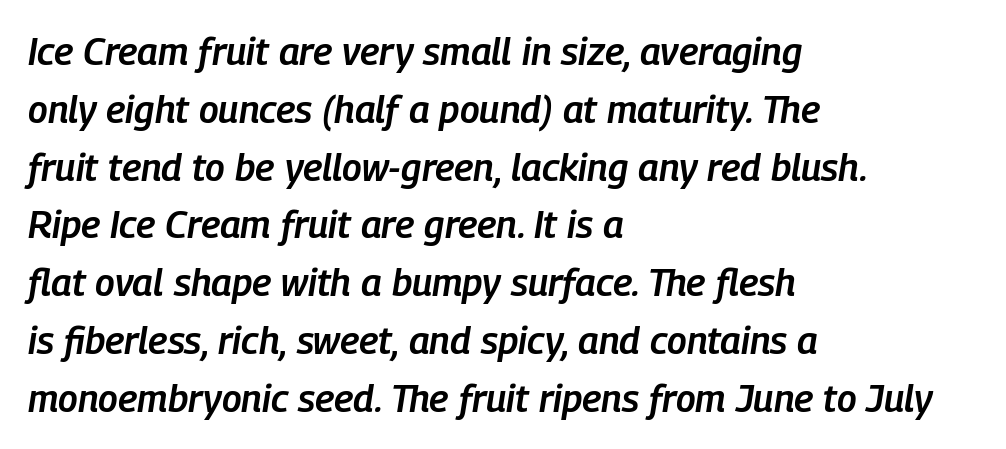
Q: Is the text bold? A: Semi-bold.
Q: Is the text italic (slanted)? A: Yes, it leans right by about 9 degrees.
Q: Is the text underlined? A: No.
Q: How is the paragraph aligned? A: Left-aligned.
Q: Is the spacing between letters normal or unusually wide? A: Normal.
Q: Is the spacing between lines tight, normal or loose? A: Normal.
Q: Width (condensed, normal, or wide)? A: Condensed.
Q: Stroke contrast? A: Low.
Q: x-height? A: Medium.
Q: Monospaced? A: No.
